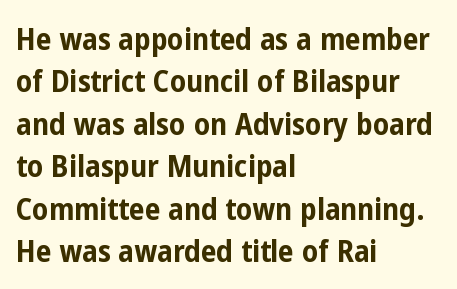
{"serif": "no", "italic": "no", "bold": "yes", "weight": "bold", "width": "condensed", "stroke_contrast": "low", "x_height": "medium", "monospaced": "no", "underline": "no", "align": "left", "line_spacing": "normal", "line_spacing_ratio": 1.37, "letter_spacing": "normal", "letter_spacing_em": 0.0, "glyph_px": 31}
